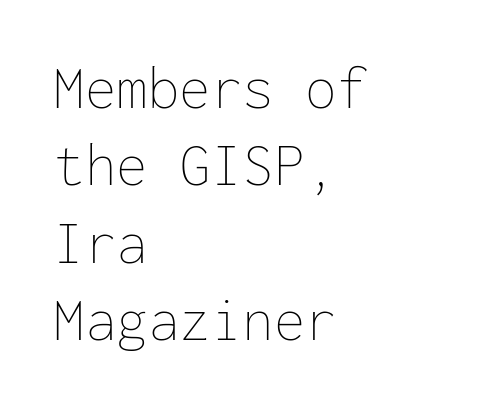
The image shows 63 px thin type, upright, monospaced; set left-aligned, line spacing 1.23x, normal letter spacing, not underlined; low stroke contrast and a medium x-height.
